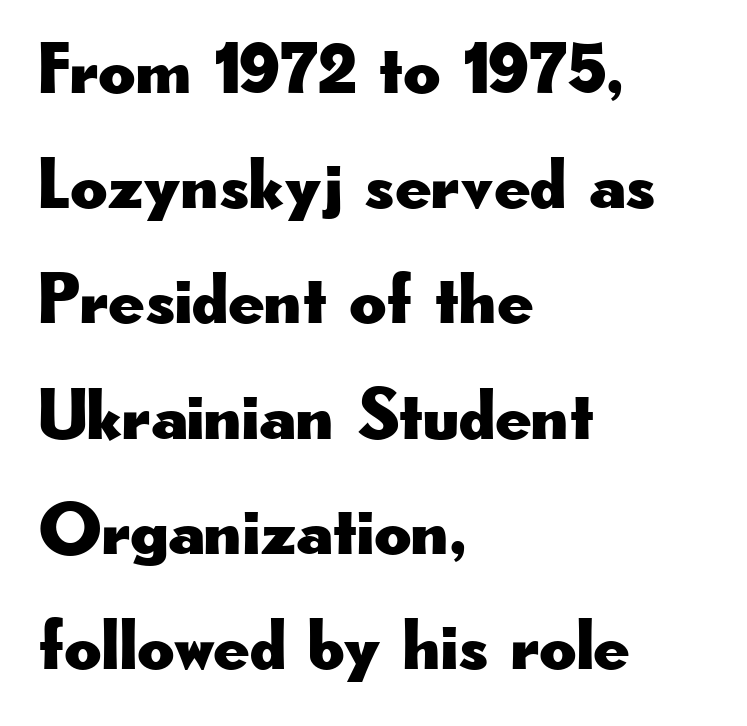
Q: Is the text italic (slanted)? A: No, it is upright.
Q: Is the typeface a serif or a sans-serif typeface? A: Sans-serif.
Q: Is the text underlined? A: No.
Q: How is the paragraph aligned? A: Left-aligned.
Q: Is the spacing between letters normal or unusually wide? A: Normal.
Q: Is the spacing between lines tight, normal or loose? A: Normal.
Q: Width (condensed, normal, or wide)? A: Wide.
Q: Stroke contrast? A: Low.
Q: x-height? A: Small.
Q: Monospaced? A: No.
